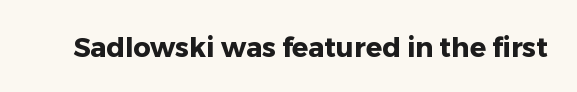
Q: Is the text bold? A: Yes.
Q: Is the text italic (slanted)? A: No, it is upright.
Q: Is the text underlined? A: No.
Q: Is the spacing between letters normal or unusually wide? A: Normal.
